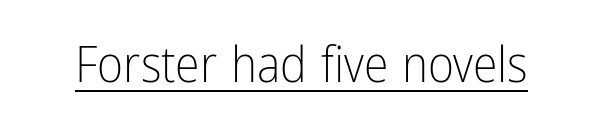
The image shows 50 px light, condensed sans-serif type, upright; set normal letter spacing, underlined; low stroke contrast and a medium x-height.
